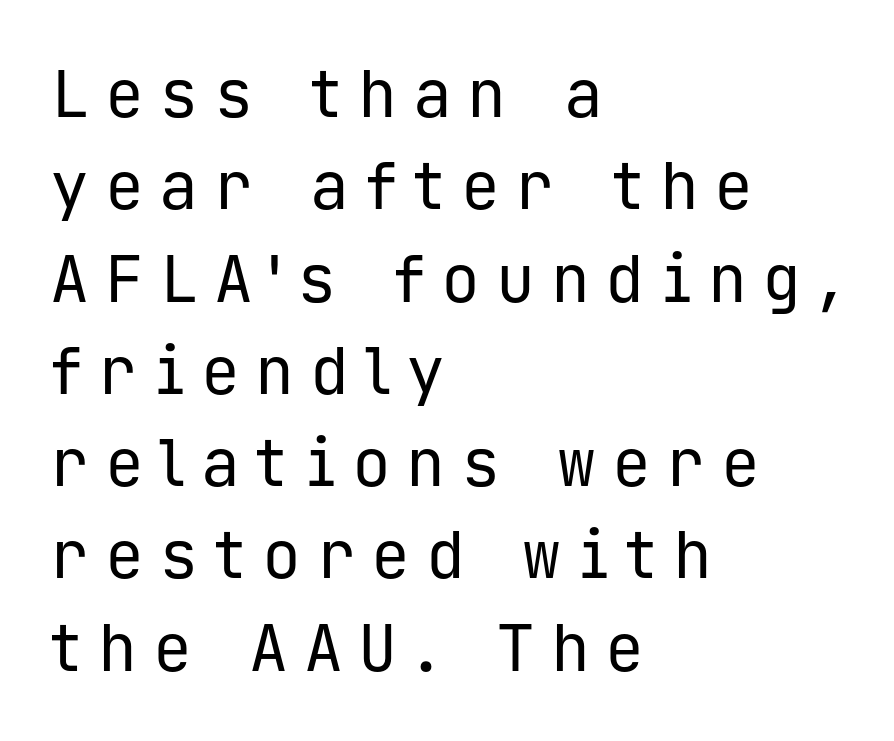
The image shows 65 px regular-weight sans-serif type, upright, monospaced; set left-aligned, normal line spacing (1.42x), unusually wide letter spacing (+0.24 em), not underlined; low stroke contrast and a medium x-height.
